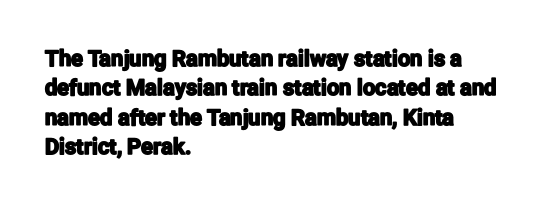
The image shows 22 px text type, upright; set left-aligned, normal line spacing (1.33x), normal letter spacing, not underlined.
